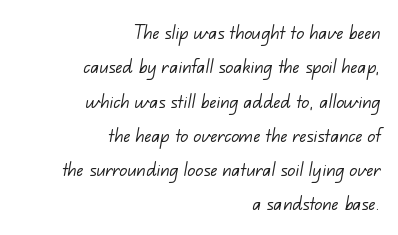
Typeset ragged left — the right edge is the straight one. Underline: absent. Weight: regular or lighter. Nothing unusual about the tracking: characters are spaced as the font intends. The passage shown stacks its lines at a standard gap.
